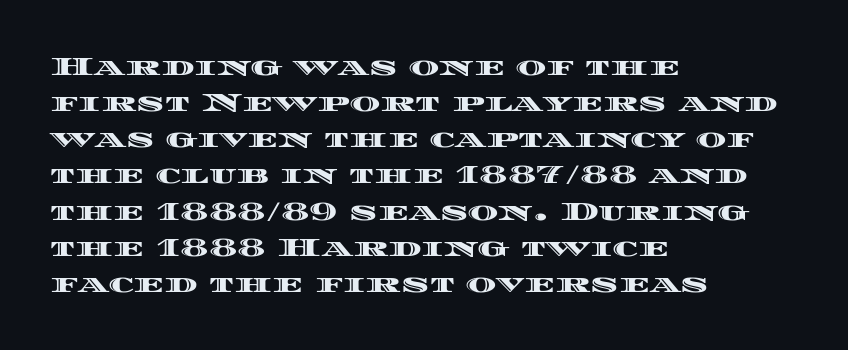
{"italic": "no", "underline": "no", "align": "left", "line_spacing": "normal", "line_spacing_ratio": 1.39, "letter_spacing": "normal", "letter_spacing_em": 0.0, "glyph_px": 26}
